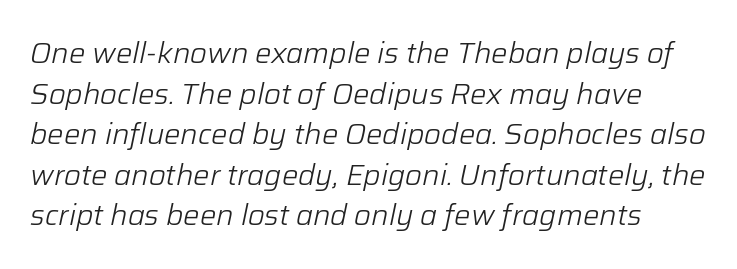
Q: Is the text bold? A: No.
Q: Is the text italic (slanted)? A: Yes, it leans right by about 12 degrees.
Q: Is the text underlined? A: No.
Q: Is the spacing between letters normal or unusually wide? A: Normal.
Q: Is the spacing between lines tight, normal or loose? A: Normal.
Q: Width (condensed, normal, or wide)? A: Normal.
Q: Stroke contrast? A: Low.
Q: x-height? A: Medium.
Q: Monospaced? A: No.
